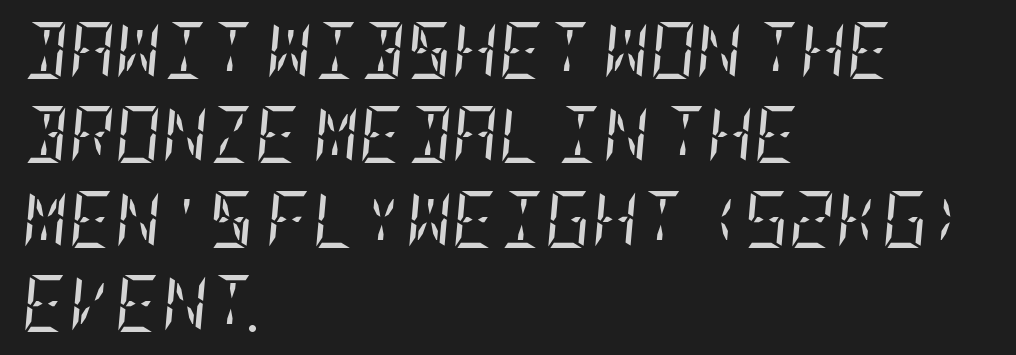
{"serif": "yes", "italic": "yes", "lean": "right", "slant_degrees": 5, "bold": "no", "weight": "regular", "width": "condensed", "stroke_contrast": "low", "x_height": "large", "underline": "no", "align": "left", "line_spacing": "normal", "line_spacing_ratio": 1.48, "letter_spacing": "normal", "letter_spacing_em": 0.0, "glyph_px": 57}
